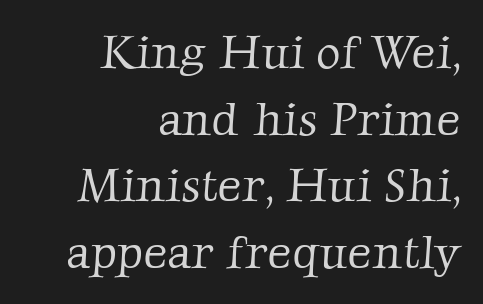
This sample uses a serif face. Does extra space separate the letters? No, they use regular spacing. The words here are not underlined. If you drew a ruler down the right edge, every line would touch it. The passage shown stacks its lines at a standard gap. Nothing heavy about these letters — not bold at all.
